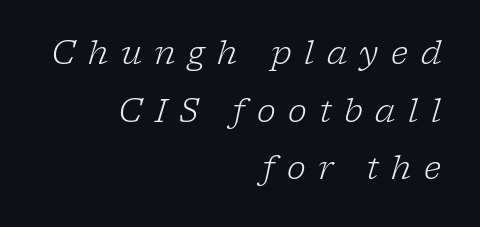
Q: Is the text bold? A: No.
Q: Is the text italic (slanted)? A: Yes, it leans right by about 17 degrees.
Q: Is the typeface a serif or a sans-serif typeface? A: Serif.
Q: Is the text underlined? A: No.
Q: How is the paragraph aligned? A: Right-aligned.
Q: Is the spacing between letters normal or unusually wide? A: Unusually wide.
Q: Width (condensed, normal, or wide)? A: Normal.
Q: Stroke contrast? A: Low.
Q: x-height? A: Medium.
Q: Monospaced? A: No.
